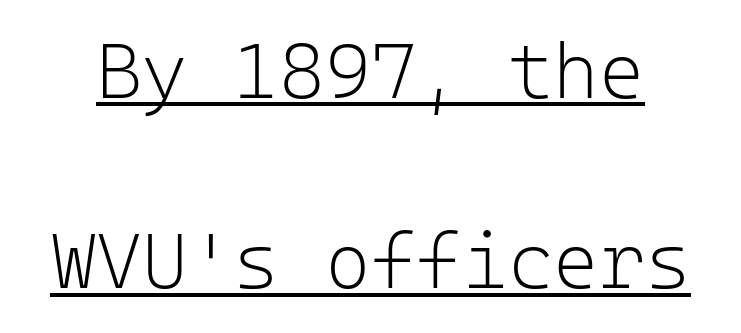
The image shows 78 px light sans-serif type, upright, monospaced; set loose line spacing (2.44x), normal letter spacing, underlined; low stroke contrast and a medium x-height.
